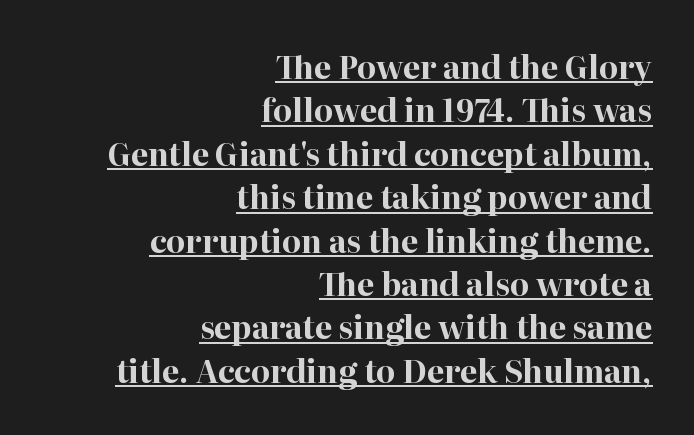
The image shows 31 px bold serif type, upright; set right-aligned, normal line spacing (1.4x), normal letter spacing, underlined; high stroke contrast and a medium x-height.
